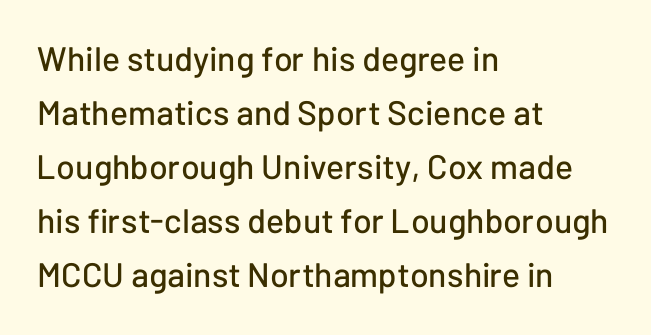
The image shows 34 px sans-serif type, upright; set left-aligned, normal line spacing (1.59x), normal letter spacing, not underlined; low stroke contrast and a medium x-height.
